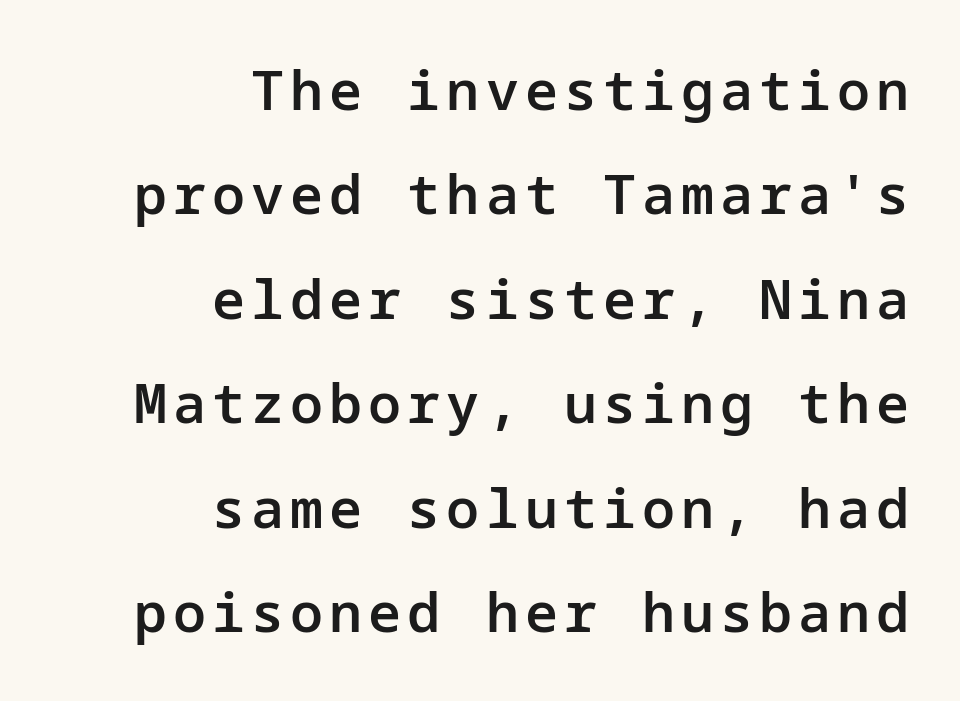
{"serif": "no", "italic": "no", "bold": "semi", "weight": "semibold", "width": "normal", "stroke_contrast": "low", "x_height": "medium", "underline": "no", "align": "right", "line_spacing": "loose", "line_spacing_ratio": 1.9, "glyph_px": 55}
